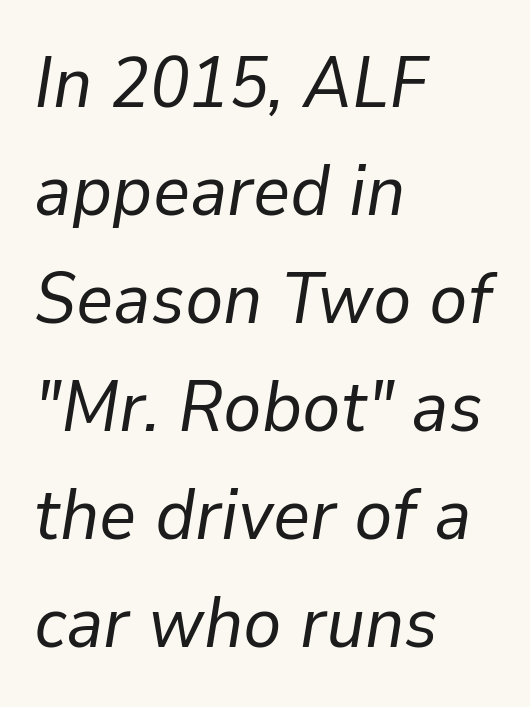
A typesetter would call this leading conventional body-copy spacing. Character widths vary here, with narrow letters taking less room than wide ones. The rendering anchors every line to the left-hand side. Characters follow at the spacing the type designer built in.
